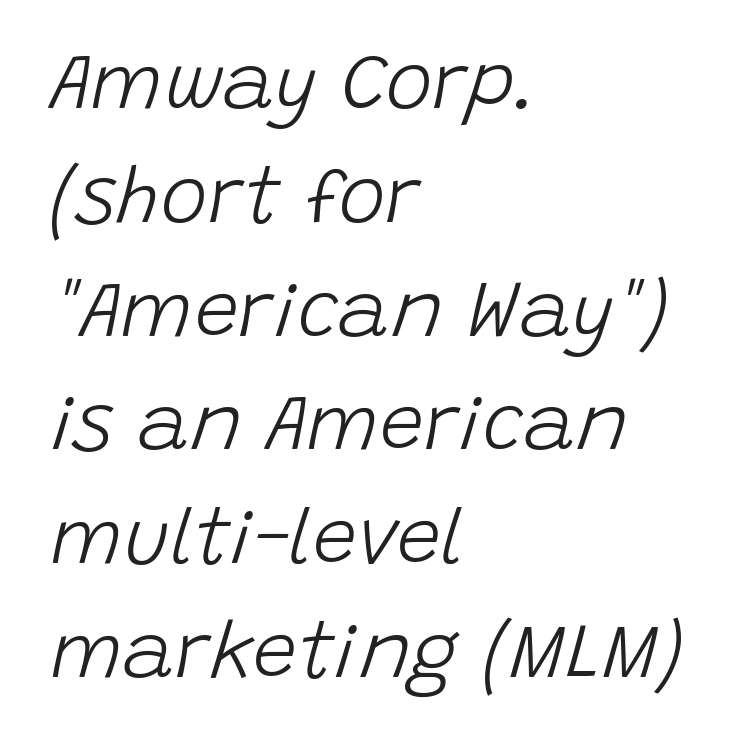
Does the leading feel generous? No, just average. Rule under the text: the space is simply empty. Looks like regular typesetting: each glyph gets only the width it needs. Each line starts at the same left margin while the right side varies. How are the letters spaced? Ordinarily, with no added tracking.
